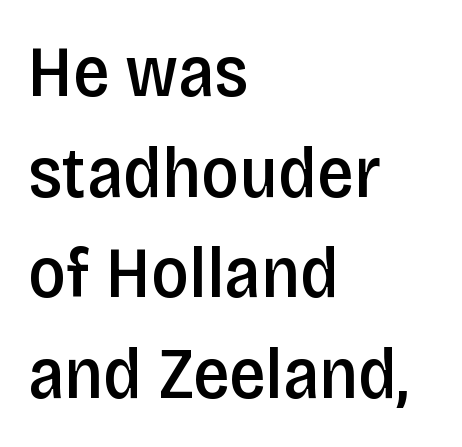
Q: Is the text bold? A: Semi-bold.
Q: Is the text italic (slanted)? A: No, it is upright.
Q: Is the typeface a serif or a sans-serif typeface? A: Sans-serif.
Q: Is the text underlined? A: No.
Q: How is the paragraph aligned? A: Left-aligned.
Q: Is the spacing between letters normal or unusually wide? A: Normal.
Q: Is the spacing between lines tight, normal or loose? A: Normal.
Q: Width (condensed, normal, or wide)? A: Condensed.
Q: Stroke contrast? A: Low.
Q: x-height? A: Large.
Q: Monospaced? A: No.
